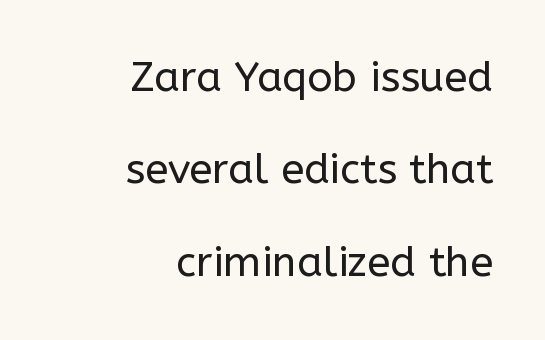
The image shows 42 px regular-weight sans-serif type, upright; set right-aligned, loose line spacing (2.2x), normal letter spacing, not underlined; low stroke contrast and a medium x-height.
